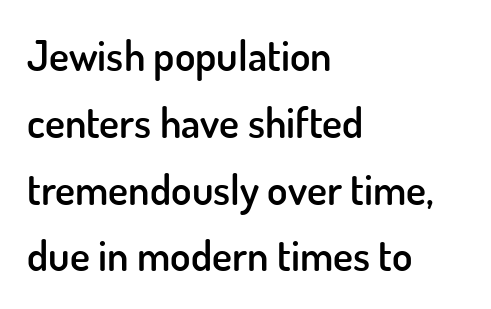
{"serif": "no", "italic": "no", "bold": "semi", "weight": "semibold", "width": "normal", "stroke_contrast": "low", "x_height": "small", "monospaced": "no", "underline": "no", "align": "left", "line_spacing": "normal", "line_spacing_ratio": 1.59, "letter_spacing": "normal", "letter_spacing_em": 0.0, "glyph_px": 42}
